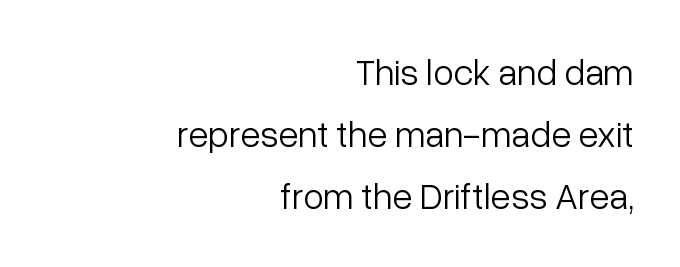
Q: Is the text bold? A: No.
Q: Is the text italic (slanted)? A: No, it is upright.
Q: Is the typeface a serif or a sans-serif typeface? A: Sans-serif.
Q: Is the text underlined? A: No.
Q: How is the paragraph aligned? A: Right-aligned.
Q: Is the spacing between letters normal or unusually wide? A: Normal.
Q: Is the spacing between lines tight, normal or loose? A: Normal.
Q: Width (condensed, normal, or wide)? A: Normal.
Q: Stroke contrast? A: Low.
Q: x-height? A: Medium.
Q: Monospaced? A: No.
